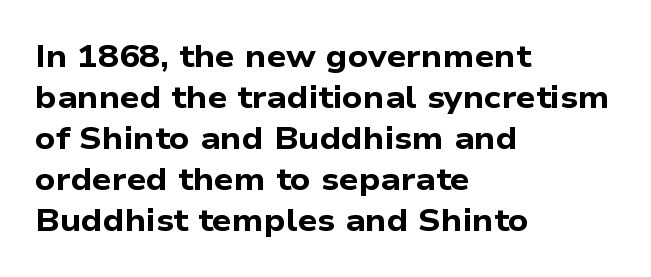
{"serif": "no", "bold": "yes", "weight": "bold", "width": "wide", "stroke_contrast": "low", "x_height": "medium", "monospaced": "no", "underline": "no", "align": "left", "line_spacing": "normal", "line_spacing_ratio": 1.32, "letter_spacing": "normal", "letter_spacing_em": 0.0, "glyph_px": 31}
